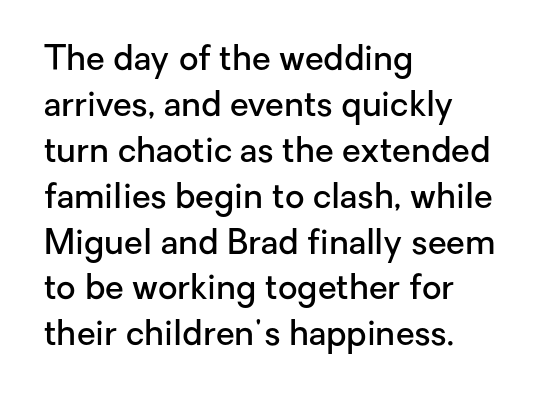
{"serif": "no", "italic": "no", "bold": "semi", "weight": "semibold", "width": "normal", "stroke_contrast": "low", "x_height": "medium", "monospaced": "no", "underline": "no", "align": "left", "line_spacing": "normal", "line_spacing_ratio": 1.35, "letter_spacing": "normal", "letter_spacing_em": 0.0, "glyph_px": 34}
